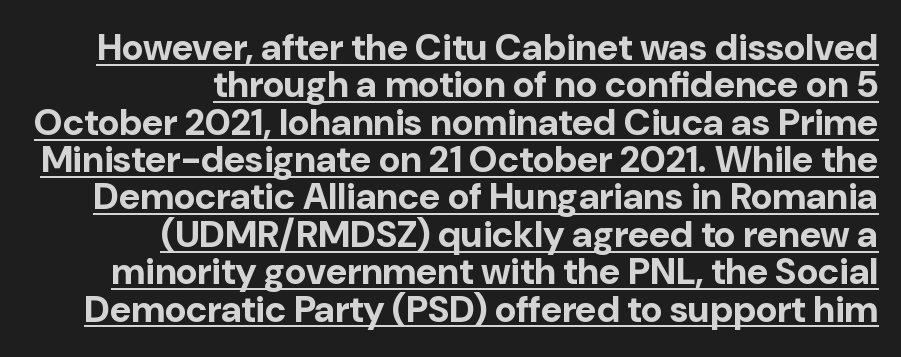
The image shows 37 px bold sans-serif type, upright; set right-aligned, tight line spacing (1.01x), normal letter spacing, underlined; low stroke contrast and a medium x-height.
